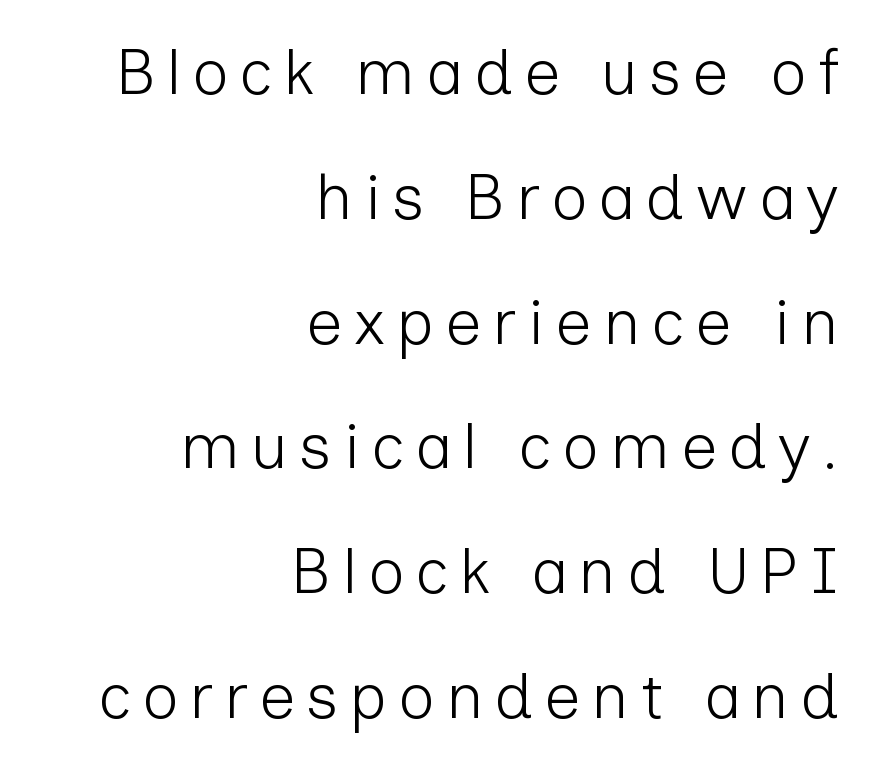
{"serif": "no", "italic": "no", "bold": "no", "weight": "light", "width": "normal", "stroke_contrast": "low", "x_height": "medium", "monospaced": "no", "underline": "no", "align": "right", "line_spacing": "loose", "line_spacing_ratio": 1.95, "glyph_px": 64}
